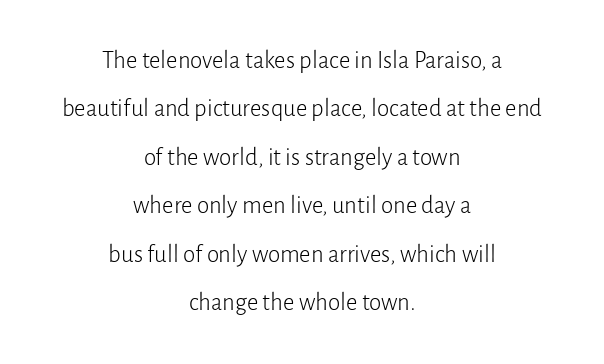
Horizontal bands of white between lines are thick stripes. This sample uses an upright cut, with every glyph sitting square on the baseline. No heavy texture on the line: the type isn't bold. Visually the block forms a symmetrical silhouette, jagged on both flanks. Descender tails drop into unmarked territory.
